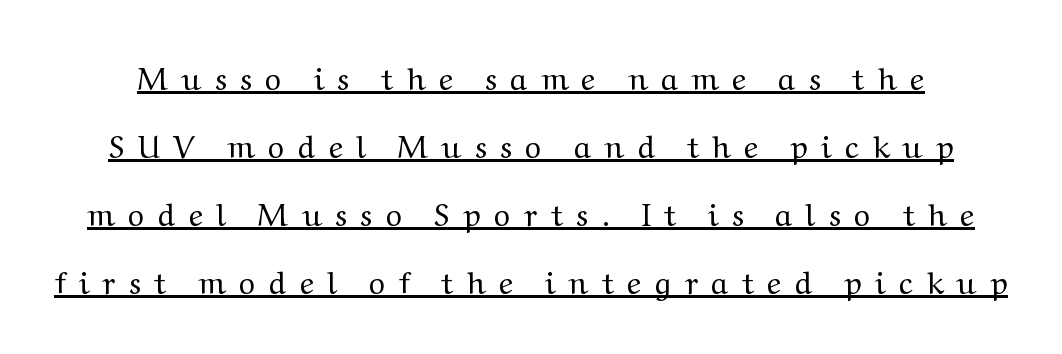
The image shows 31 px regular-weight, wide serif type, upright; set loose line spacing (2.19x), unusually wide letter spacing (+0.44 em), underlined; medium stroke contrast and a medium x-height.
